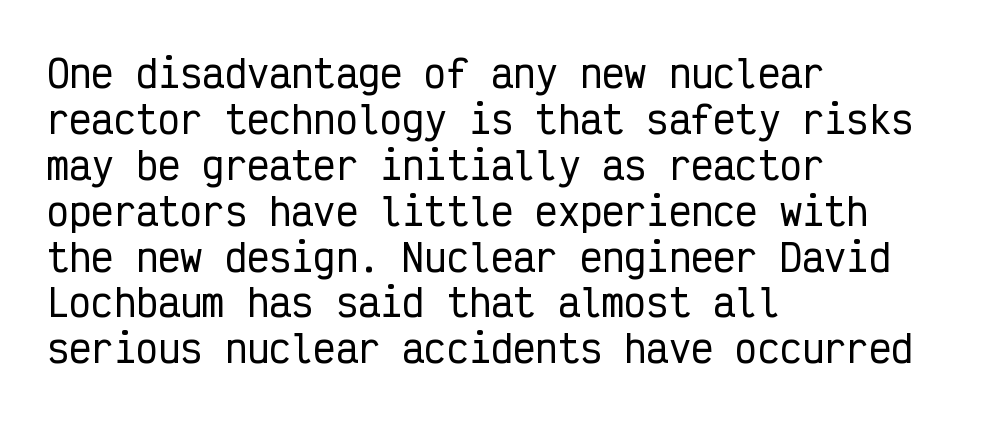
{"serif": "no", "italic": "no", "width": "condensed", "stroke_contrast": "low", "x_height": "medium", "monospaced": "yes", "underline": "no", "align": "left", "line_spacing_ratio": 1.24, "letter_spacing": "normal", "letter_spacing_em": 0.0, "glyph_px": 37}
